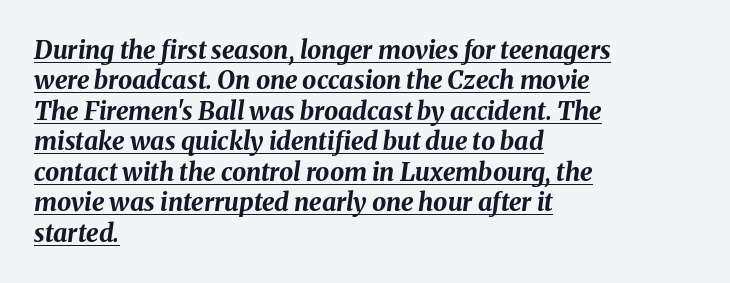
The sample has been set heavy, in full bold. This sample uses an oblique cut, with every glyph tilted off the vertical. These lines keep a tight, regular rhythm from letter to letter. This is underlined copy, the kind a proofreader might mark for attention. Line starts are locked; line ends wander.
